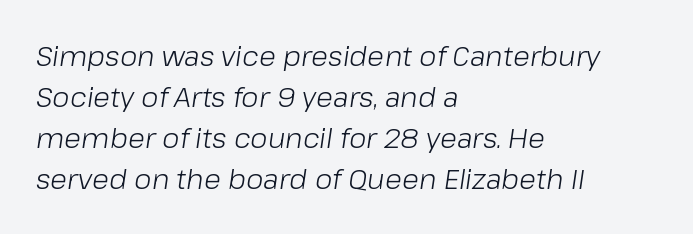
Looks like regular typesetting: each glyph gets only the width it needs. The leading is moderate, giving the passage an even texture. These lines were composed using italics. Stems and bowls with no extra thickness — not bold.
